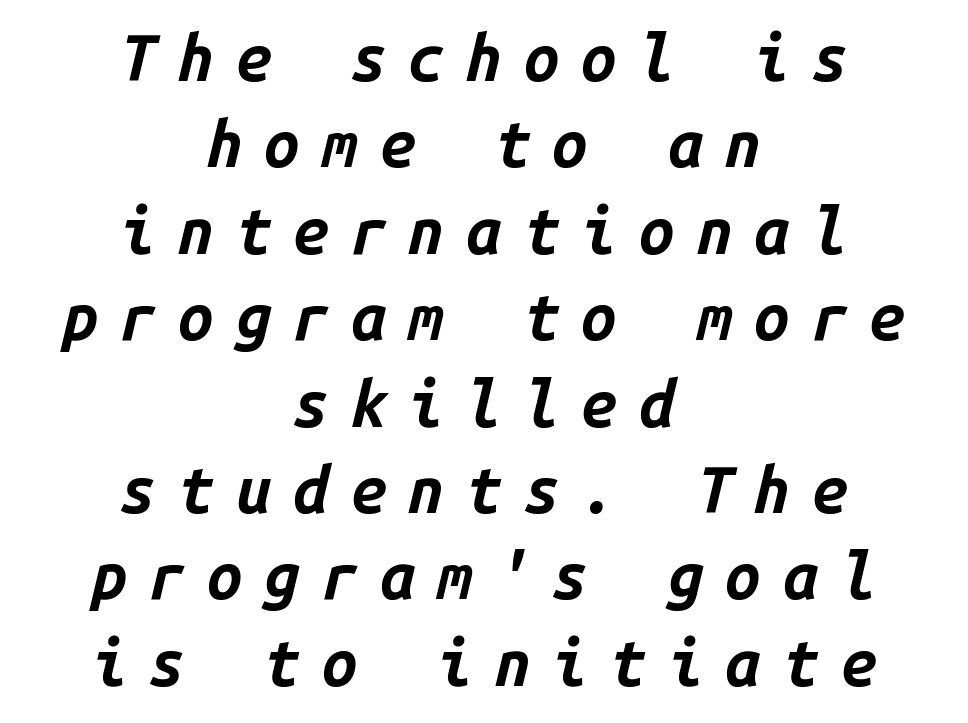
The sample has been set heavy, in full bold. Unmarked baselines from the first word to the last. These lines were composed using italics. Normally led — the rows are evenly, conventionally spaced. Glyph-to-glyph distance is far greater than everyday printed text.
